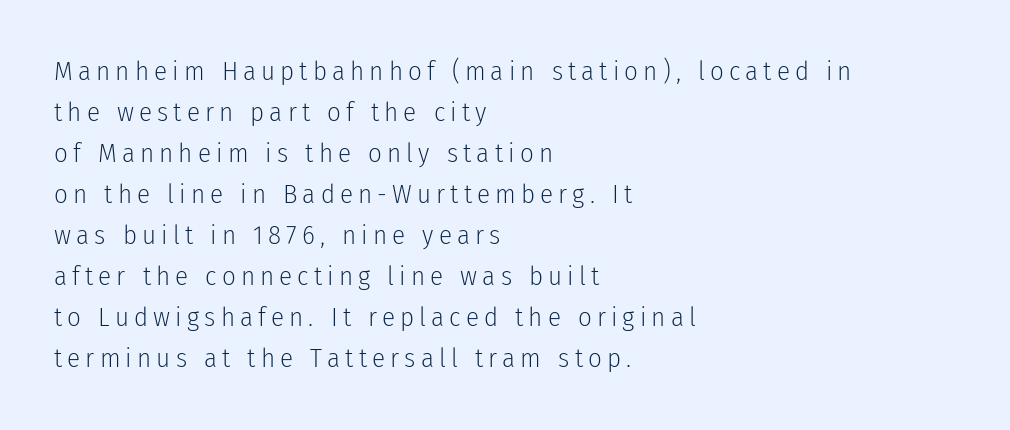
Italic? Not at all — the glyphs are vertical. Descenders hang freely into open space. The text block is weighted toward the left margin, trailing off unevenly rightward. The space between consecutive lines is moderate. The font sits on the lighter half of the weight spectrum, regular included.
